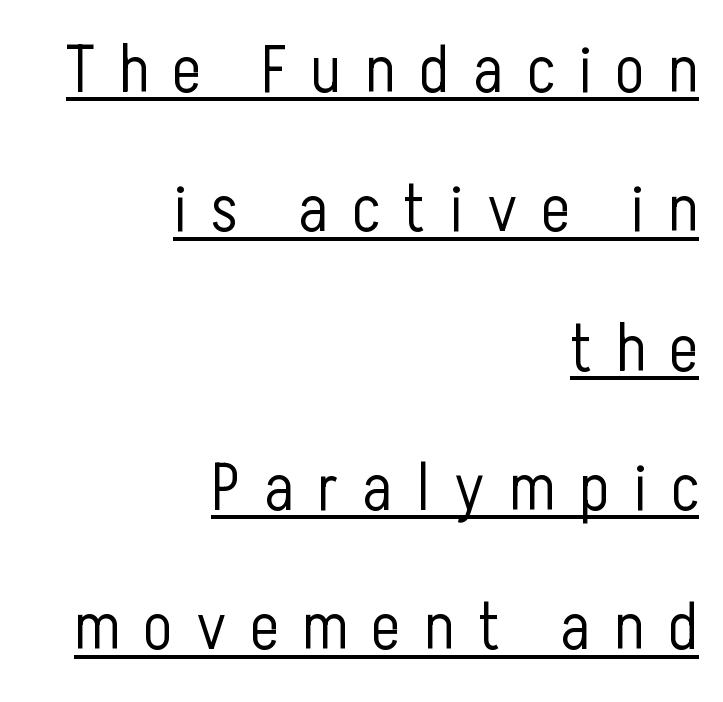
The image shows 67 px light, condensed sans-serif type, upright; set right-aligned, loose line spacing (2.08x), unusually wide letter spacing (+0.36 em), underlined; low stroke contrast and a medium x-height.
